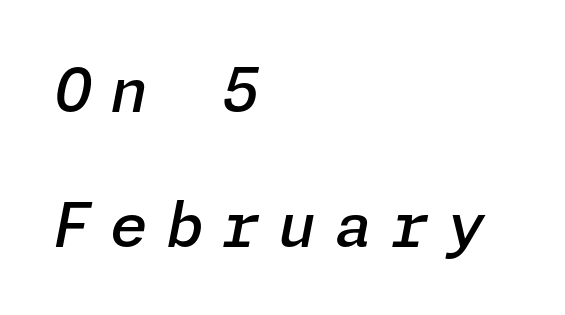
{"italic": "yes", "lean": "right", "slant_degrees": 11, "bold": "semi", "weight": "semibold", "width": "normal", "stroke_contrast": "low", "x_height": "medium", "underline": "no", "align": "left", "line_spacing": "loose", "line_spacing_ratio": 2.22, "letter_spacing": "wide", "letter_spacing_em": 0.3, "glyph_px": 61}
